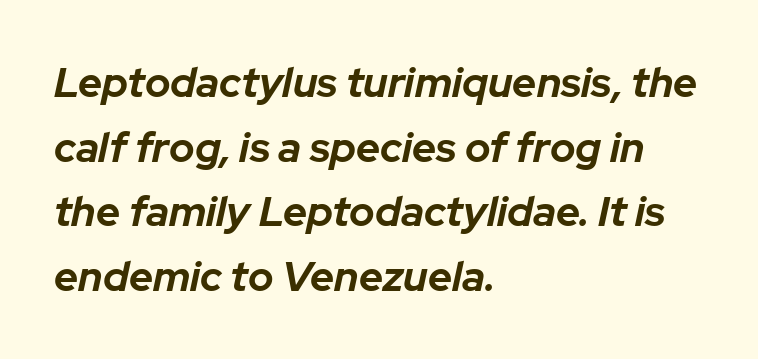
Q: Is the text bold? A: Yes.
Q: Is the text italic (slanted)? A: Yes, it leans right by about 12 degrees.
Q: Is the text underlined? A: No.
Q: How is the paragraph aligned? A: Left-aligned.
Q: Is the spacing between letters normal or unusually wide? A: Normal.
Q: Is the spacing between lines tight, normal or loose? A: Normal.
Q: Width (condensed, normal, or wide)? A: Normal.
Q: Stroke contrast? A: Low.
Q: x-height? A: Medium.
Q: Monospaced? A: No.
